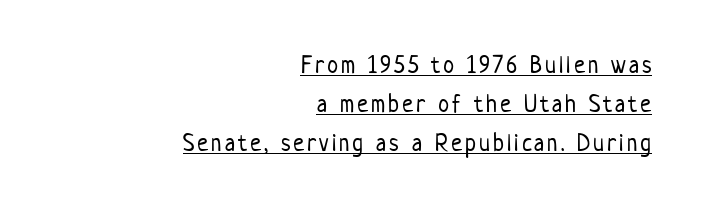
The image shows 25 px text type, upright; set right-aligned, normal line spacing (1.56x), underlined.
